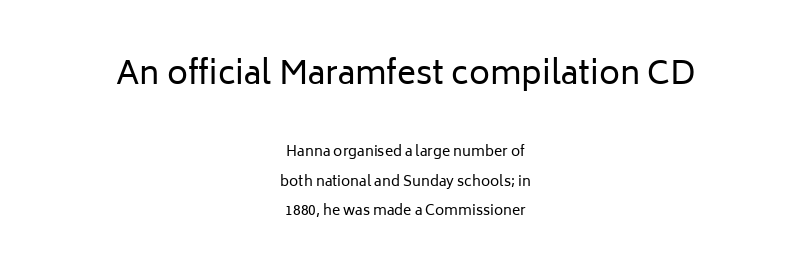
{"serif": "no", "italic": "no", "bold": "no", "weight": "regular", "width": "normal", "stroke_contrast": "low", "x_height": "medium", "monospaced": "no", "underline": "no", "align": "center", "line_spacing": "loose", "line_spacing_ratio": 2.09, "letter_spacing": "normal", "letter_spacing_em": 0.0, "larger_block": "first", "size_ratio": 2.29, "glyph_px": 32}
